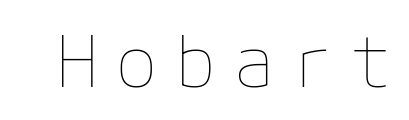
The image shows 71 px thin type, upright; set unusually wide letter spacing (+0.23 em), not underlined; low stroke contrast and a medium x-height.
